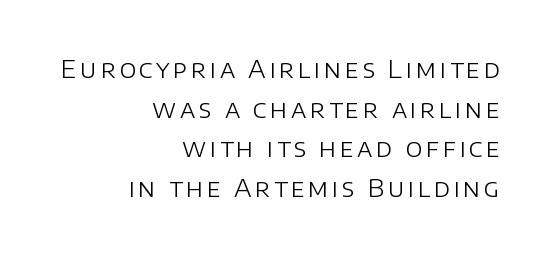
The image shows 25 px text type, upright; set right-aligned, normal line spacing (1.59x), not underlined.
